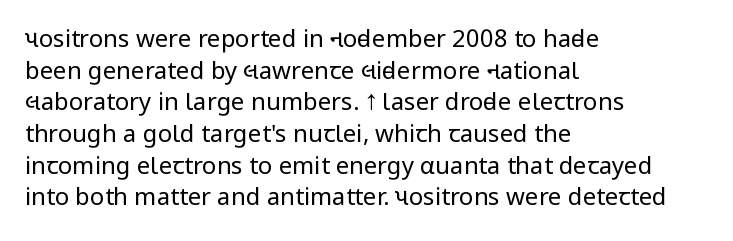
Q: Is the text bold? A: No.
Q: Is the text italic (slanted)? A: No, it is upright.
Q: Is the text underlined? A: No.
Q: How is the paragraph aligned? A: Left-aligned.
Q: Is the spacing between letters normal or unusually wide? A: Normal.
Q: Is the spacing between lines tight, normal or loose? A: Normal.
